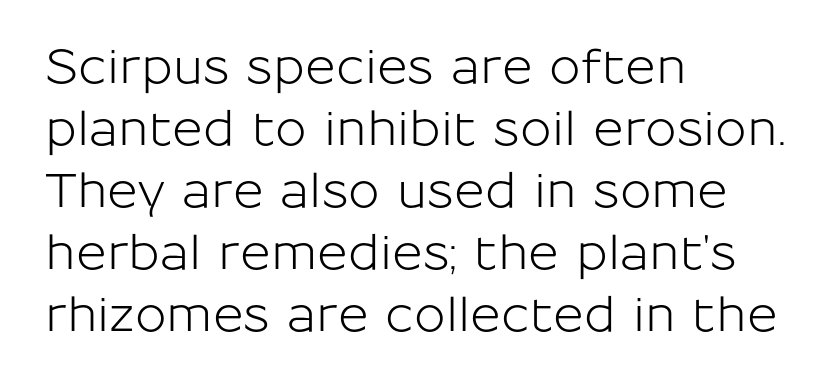
The image shows 47 px sans-serif type, upright; set left-aligned, normal line spacing (1.32x), normal letter spacing, not underlined; low stroke contrast and a medium x-height.
